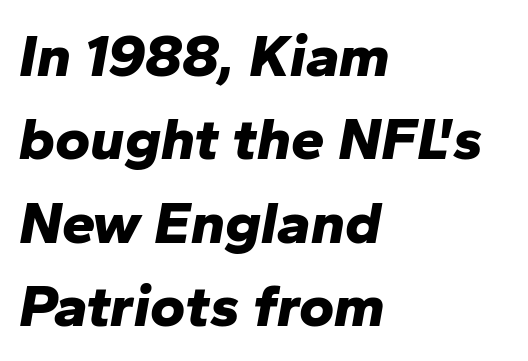
Q: Is the text bold? A: Yes.
Q: Is the text italic (slanted)? A: Yes, it leans right by about 10 degrees.
Q: Is the text underlined? A: No.
Q: How is the paragraph aligned? A: Left-aligned.
Q: Is the spacing between letters normal or unusually wide? A: Normal.
Q: Is the spacing between lines tight, normal or loose? A: Normal.
Q: Width (condensed, normal, or wide)? A: Normal.
Q: Stroke contrast? A: Low.
Q: x-height? A: Medium.
Q: Monospaced? A: No.
